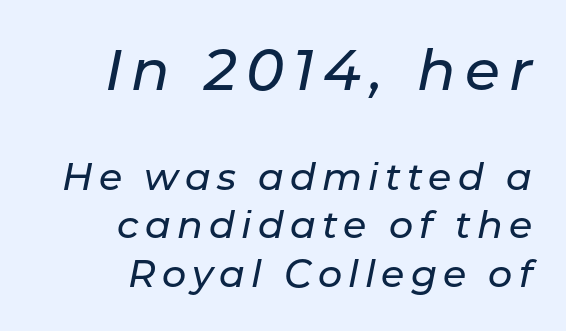
The image shows 57 px text type, italic (leaning right); set right-aligned, normal line spacing (1.28x), not underlined; the first (top) block is 1.5x larger; low stroke contrast and a medium x-height.
